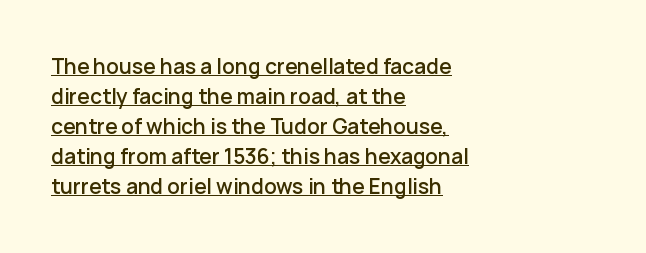
The image shows 21 px text type, upright; set left-aligned, normal line spacing (1.43x), normal letter spacing, underlined.
